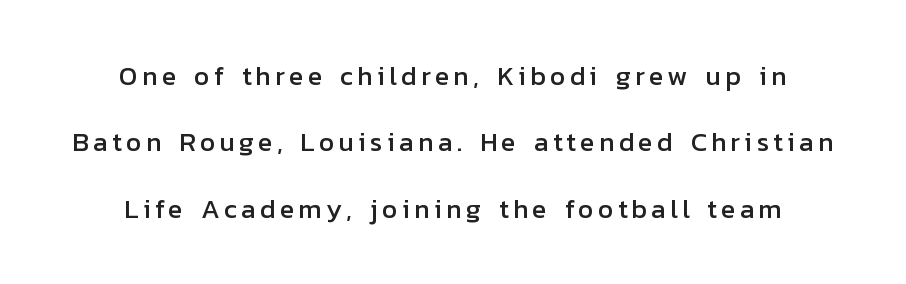
Q: Is the text italic (slanted)? A: No, it is upright.
Q: Is the text underlined? A: No.
Q: How is the paragraph aligned? A: Centered.
Q: Is the spacing between lines tight, normal or loose? A: Loose.
